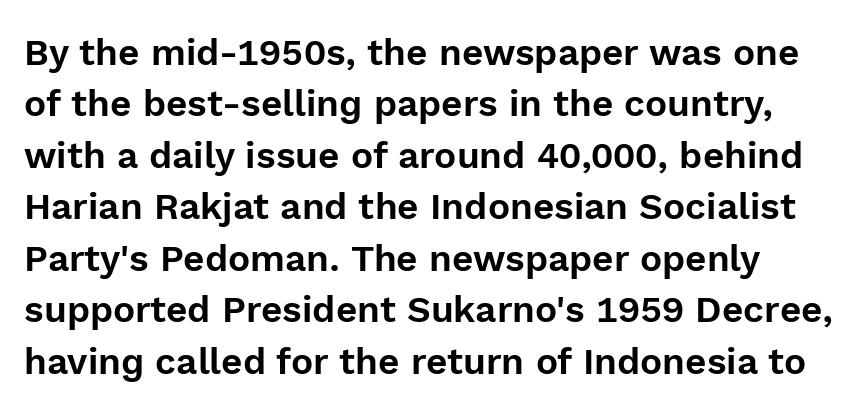
{"serif": "no", "italic": "no", "width": "normal", "x_height": "medium", "monospaced": "no", "underline": "no", "line_spacing": "normal", "line_spacing_ratio": 1.39, "letter_spacing": "normal", "letter_spacing_em": 0.0, "glyph_px": 37}
